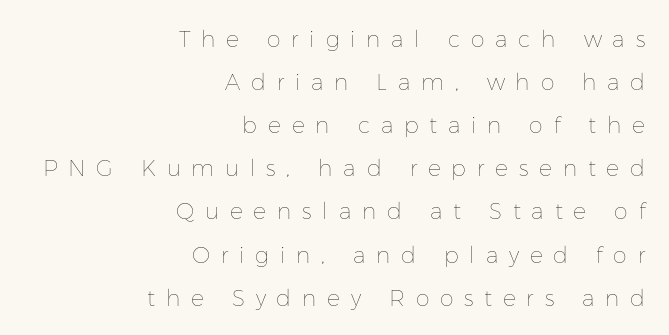
Q: Is the text bold? A: No.
Q: Is the text italic (slanted)? A: No, it is upright.
Q: Is the text underlined? A: No.
Q: How is the paragraph aligned? A: Right-aligned.
Q: Is the spacing between letters normal or unusually wide? A: Unusually wide.
Q: Is the spacing between lines tight, normal or loose? A: Loose.
